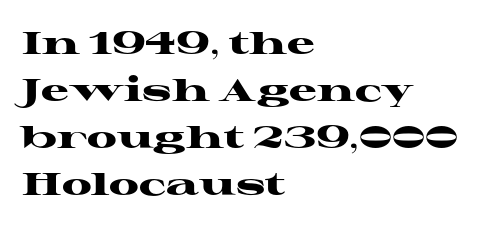
{"serif": "yes", "italic": "no", "bold": "yes", "weight": "heavy", "width": "wide", "stroke_contrast": "high", "x_height": "medium", "monospaced": "no", "underline": "no", "align": "left", "line_spacing": "normal", "line_spacing_ratio": 1.52, "letter_spacing": "normal", "letter_spacing_em": 0.0, "glyph_px": 31}
